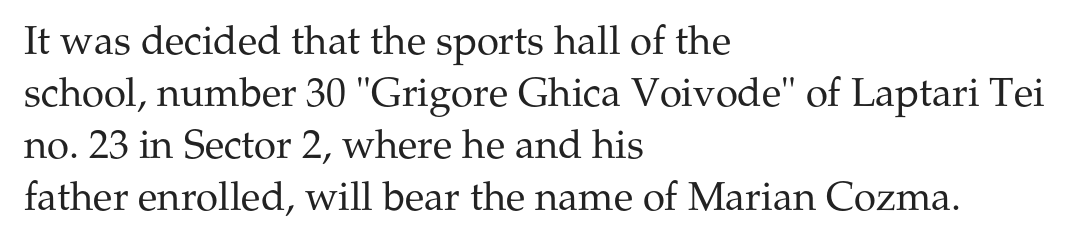
{"serif": "yes", "italic": "no", "bold": "no", "weight": "regular", "width": "normal", "stroke_contrast": "medium", "x_height": "medium", "monospaced": "no", "underline": "no", "align": "left", "line_spacing": "normal", "line_spacing_ratio": 1.3, "letter_spacing": "normal", "letter_spacing_em": 0.0, "glyph_px": 40}
